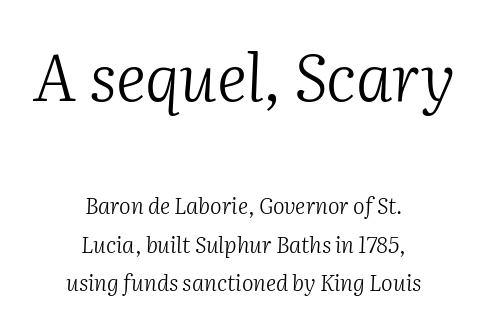
Q: Is the text bold? A: No.
Q: Is the text italic (slanted)? A: Yes, it leans right by about 2 degrees.
Q: Is the typeface a serif or a sans-serif typeface? A: Serif.
Q: Is the text underlined? A: No.
Q: How is the paragraph aligned? A: Centered.
Q: Is the spacing between letters normal or unusually wide? A: Normal.
Q: Which block of text is set in a larger size, the first (top) or the second (bottom)? A: The first (top) one.
Q: Width (condensed, normal, or wide)? A: Normal.
Q: Stroke contrast? A: Medium.
Q: x-height? A: Medium.
Q: Monospaced? A: No.
